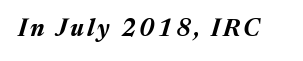
The space directly below the letters is spotless. The passage shown is emphatically bold. Style check: oblique.
